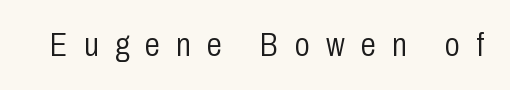
Q: Is the text bold? A: No.
Q: Is the text italic (slanted)? A: No, it is upright.
Q: Is the typeface a serif or a sans-serif typeface? A: Sans-serif.
Q: Is the text underlined? A: No.
Q: Is the spacing between letters normal or unusually wide? A: Unusually wide.
Q: Width (condensed, normal, or wide)? A: Condensed.
Q: Stroke contrast? A: Low.
Q: x-height? A: Medium.
Q: Monospaced? A: No.
